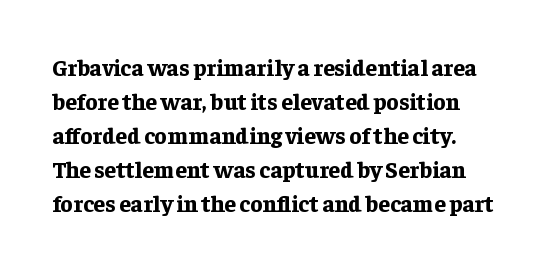
Rule under the text: the space is simply empty. Line spacing here is normal. The letters stand upright; this is a roman face. Typographic density is high because the face is bold. Inter-character spacing is left at the font's built-in metrics.
